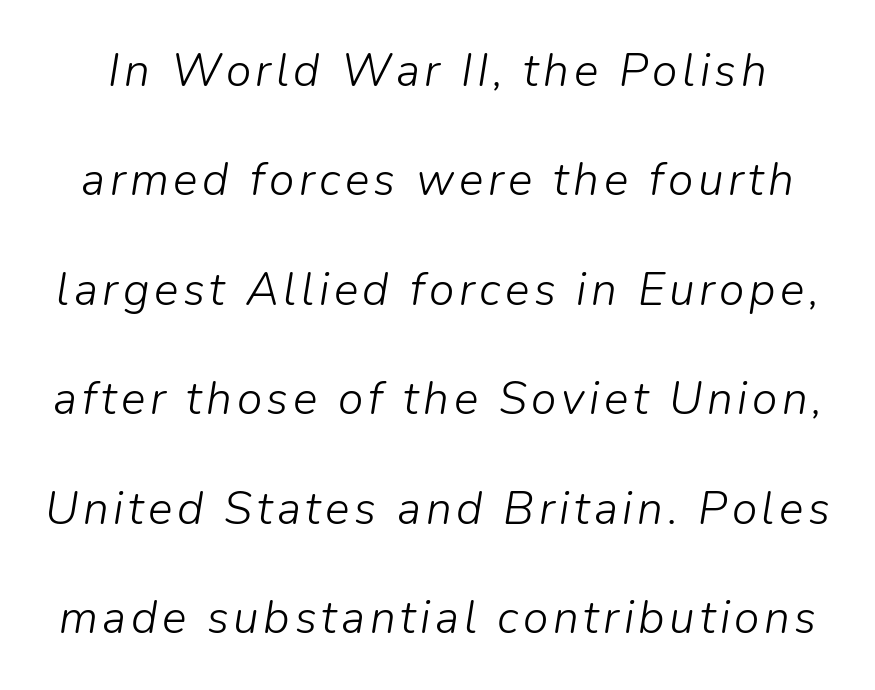
Each row of text sits above clean, open space. The characters are drawn with everyday or finer stroke widths. Yep, that's italic — everything's leaning. The rendering uses natural spacing where letterforms have individual widths.
